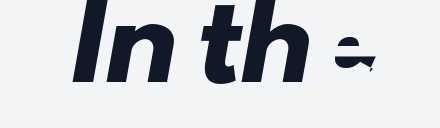
Glyph-to-glyph distance matches everyday printed text. Note the varied advance widths — an 'i' is clearly narrower than an 'm'. Descenders are the only things crossing below the line. Grotesque or geometric, the face here clearly has no serifs.
